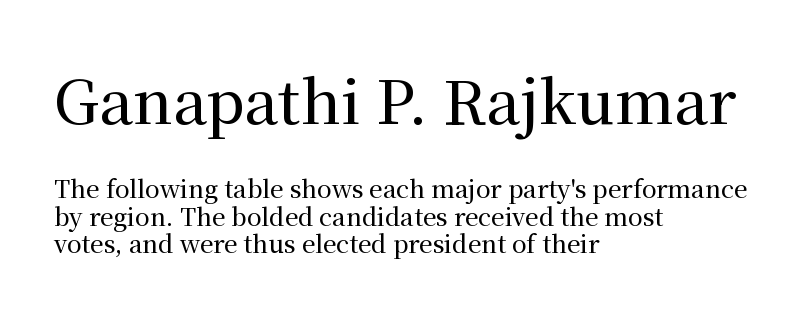
The image shows 60 px serif type, upright; set left-aligned, tight line spacing (1.14x), normal letter spacing, not underlined; the first (top) block is 2.5x larger; medium stroke contrast and a medium x-height.
